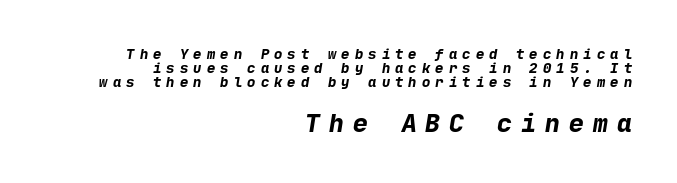
The image shows 25 px bold type; set right-aligned, tight line spacing (1.0x), unusually wide letter spacing (+0.36 em), not underlined; the second (bottom) block is 1.79x larger.
